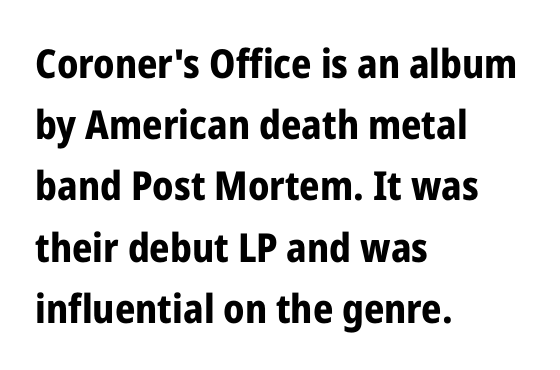
The image shows 40 px bold, condensed sans-serif type, upright; set left-aligned, normal line spacing (1.53x), normal letter spacing, not underlined; low stroke contrast and a medium x-height.
